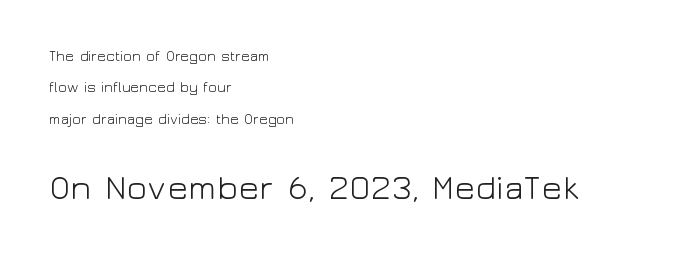
The image shows 34 px light, wide sans-serif type, upright; set left-aligned, loose line spacing (2.25x), normal letter spacing, not underlined; the second (bottom) block is 2.43x larger; low stroke contrast and a medium x-height.
